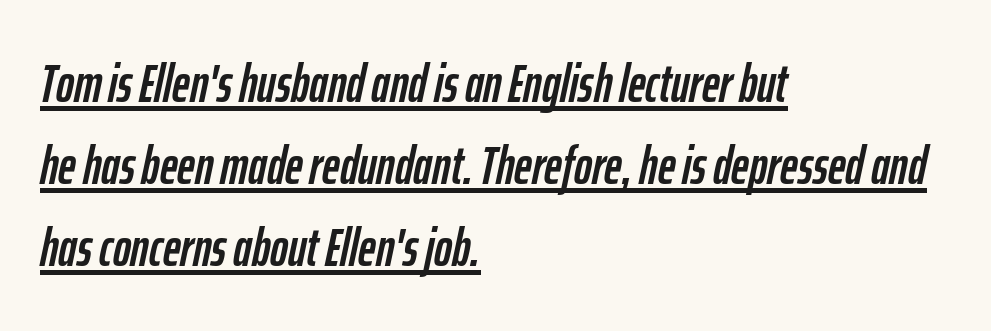
The ragged edge is on the right, which tells us the setting is flush left. Caption: lettering with a line underneath. Here the designer chose a conventional face with non-uniform glyph widths. In terms of letterspacing, this is plain default setting. The font's italic variant was chosen for this text. The designer left line spacing at the default.
